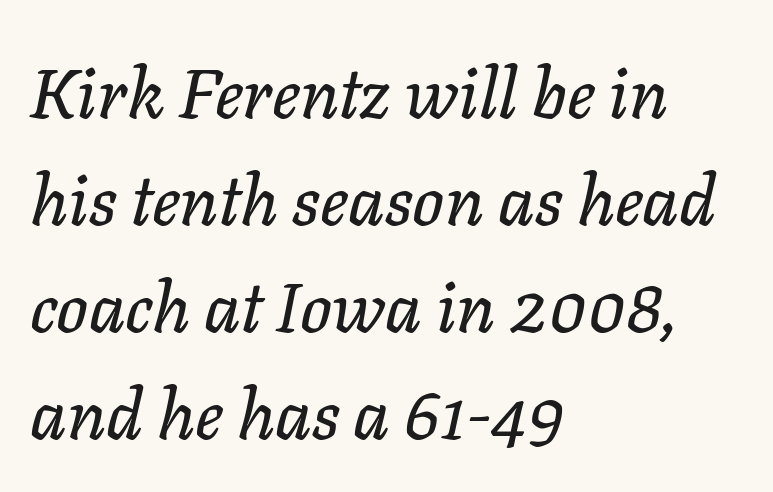
Every character sits at an angle, as italics do. Looks like regular typesetting: each glyph gets only the width it needs. Notice how descenders clear the ascenders below comfortably — that's standard leading. Just letters on the line, the space beneath them empty.
